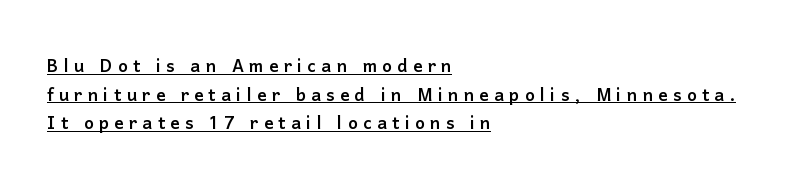
Characters remain perfectly vertical along every line. These lines stack with their left ends in a neat column. Decoration check: the copy is underlined. Summary of vertical rhythm: regular, with standard interline spacing. Compared with typical body copy, the letter spacing here is much looser.
